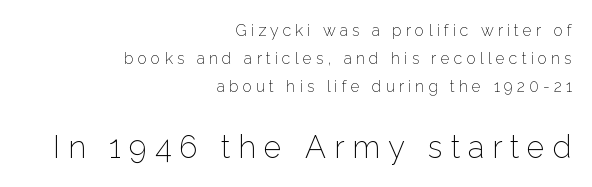
{"serif": "no", "italic": "no", "bold": "no", "weight": "light", "width": "normal", "stroke_contrast": "low", "x_height": "medium", "monospaced": "no", "underline": "no", "align": "right", "line_spacing_ratio": 1.74, "letter_spacing": "wide", "letter_spacing_em": 0.25, "larger_block": "second", "size_ratio": 1.94, "glyph_px": 31}
